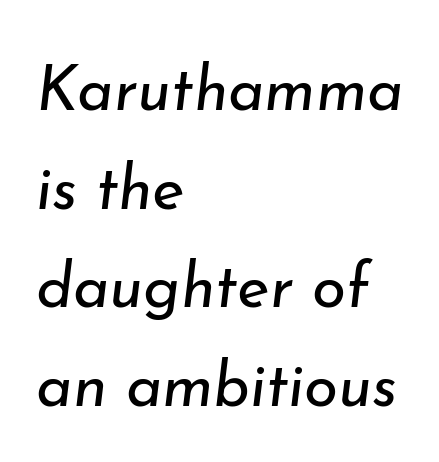
The image shows 62 px regular-weight type, italic (leaning right); set left-aligned, normal line spacing (1.59x), normal letter spacing, not underlined; low stroke contrast and a small x-height.
